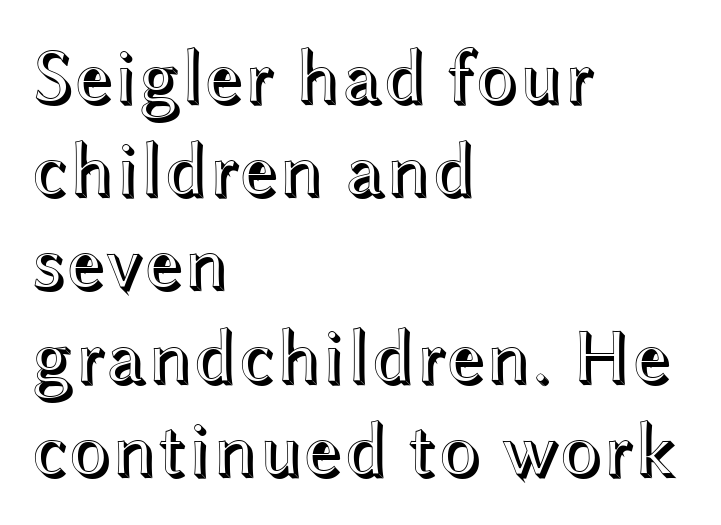
The image shows 77 px wide type, upright; set left-aligned, line spacing 1.21x, normal letter spacing, not underlined; a medium x-height.
